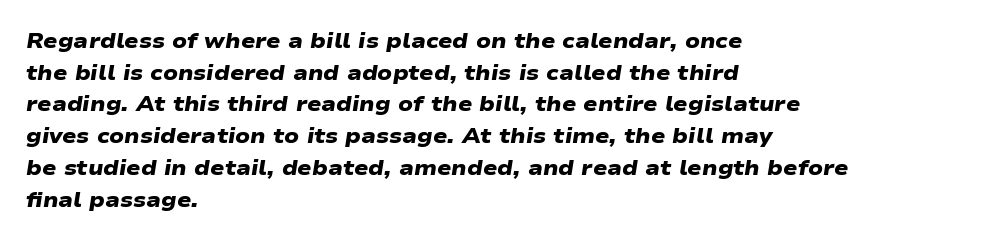
Q: Is the text bold? A: Yes.
Q: Is the text underlined? A: No.
Q: How is the paragraph aligned? A: Left-aligned.
Q: Is the spacing between letters normal or unusually wide? A: Normal.
Q: Is the spacing between lines tight, normal or loose? A: Normal.
